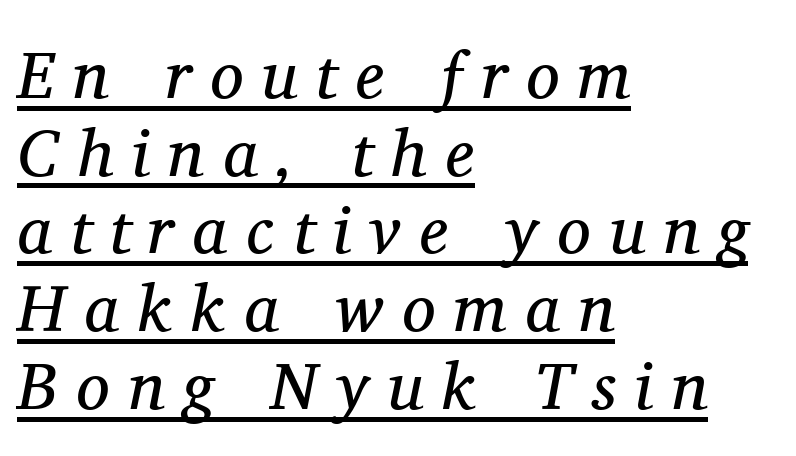
A serif font was chosen for this passage. Substantial extra tracking has been applied to these lines. Style check: oblique. The rendered words wear a rule along their underside.
